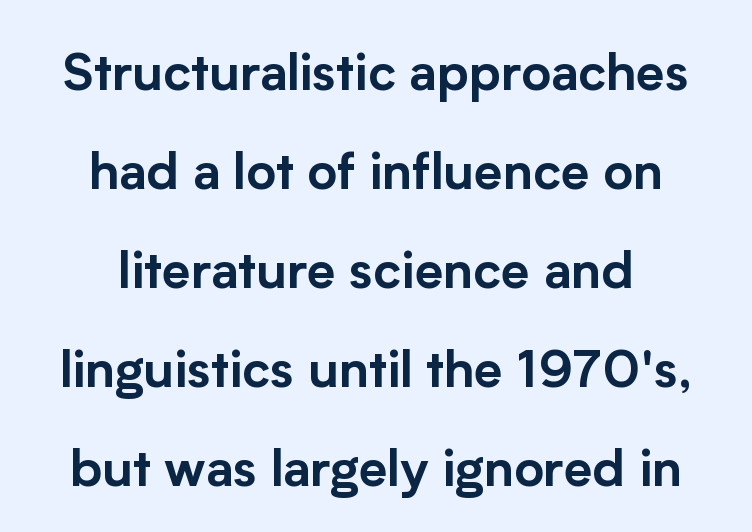
{"serif": "no", "italic": "no", "width": "normal", "stroke_contrast": "low", "x_height": "medium", "monospaced": "no", "underline": "no", "align": "center", "line_spacing": "loose", "line_spacing_ratio": 1.94, "letter_spacing": "normal", "letter_spacing_em": 0.0, "glyph_px": 51}
